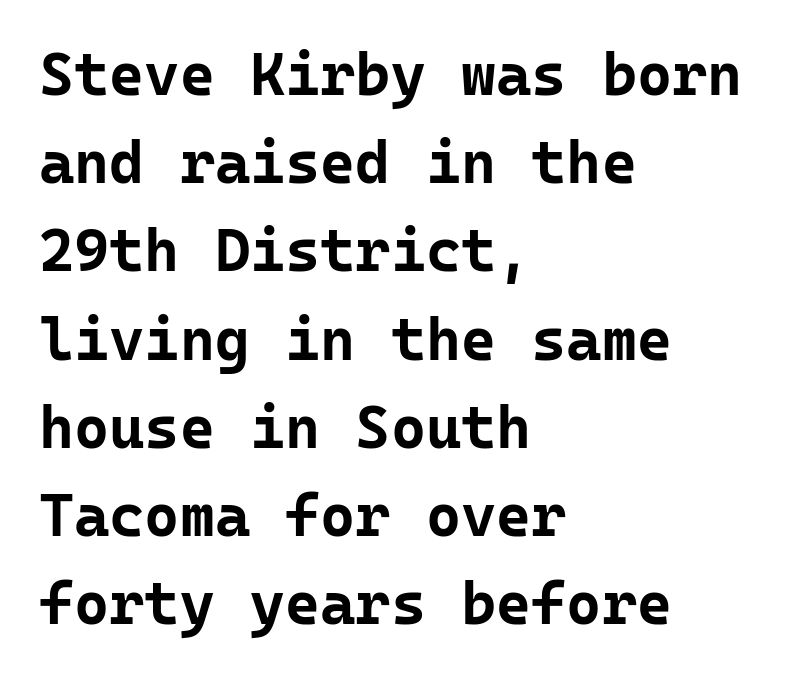
{"serif": "no", "italic": "no", "bold": "yes", "weight": "bold", "width": "normal", "stroke_contrast": "low", "x_height": "medium", "monospaced": "yes", "underline": "no", "align": "left", "line_spacing": "normal", "line_spacing_ratio": 1.47, "letter_spacing": "normal", "letter_spacing_em": 0.0, "glyph_px": 60}
